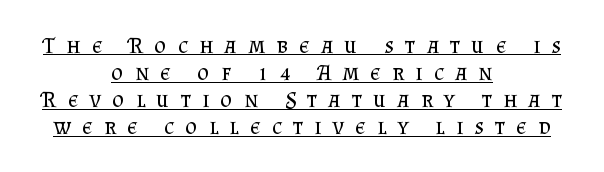
Q: Is the text bold? A: No.
Q: Is the text italic (slanted)? A: No, it is upright.
Q: Is the text underlined? A: Yes.
Q: How is the paragraph aligned? A: Centered.
Q: Is the spacing between letters normal or unusually wide? A: Unusually wide.
